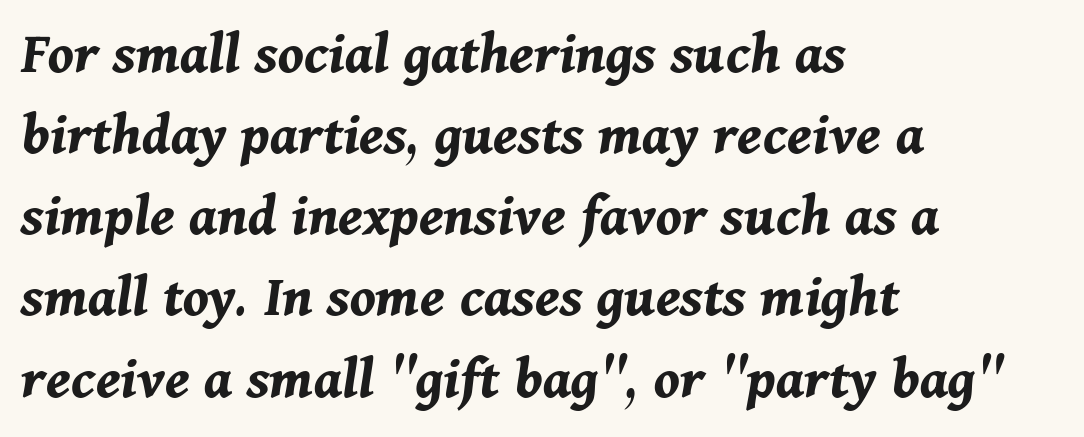
One glance says typical: line gaps are just what's usual. These lines are set flush left with a ragged right edge. A typesetter would mark this as italic. Heft: maximum for text — a bold. The face used here is proportionally spaced, like ordinary book or web type. This rendering features lettering with no underline.
